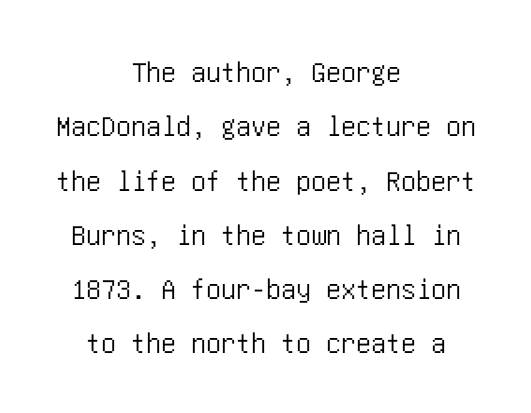
{"serif": "no", "italic": "no", "width": "condensed", "stroke_contrast": "low", "x_height": "large", "underline": "no", "align": "center", "line_spacing_ratio": 1.81, "letter_spacing": "normal", "letter_spacing_em": 0.0, "glyph_px": 30}
